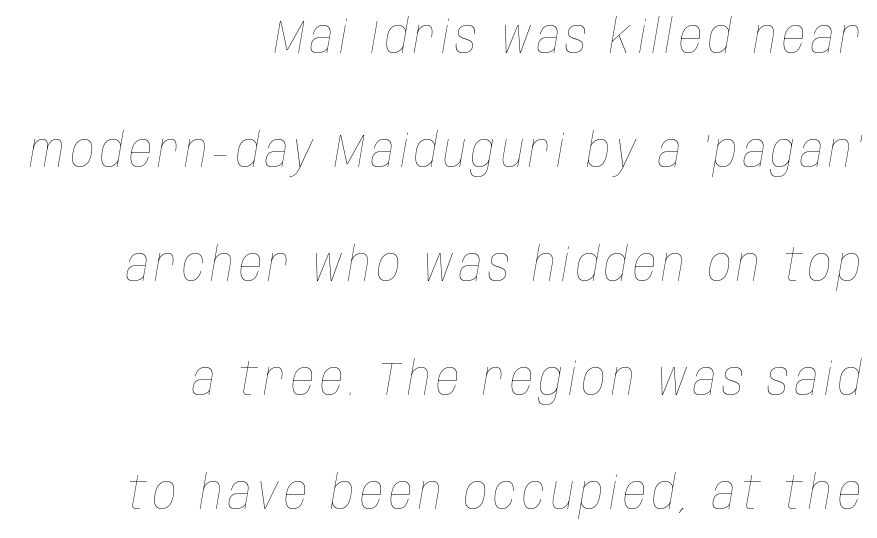
Each letter keeps its own natural width here, so spacing adapts to shape. On a weight scale, this lands at 450 or below. These lines were composed using italics. One-word summary of the alignment: right. The passage shown is not underscored anywhere.
